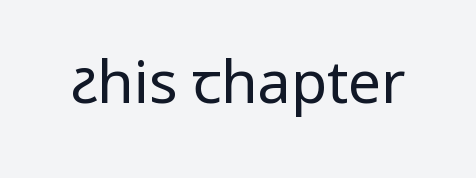
You can tell it's not italic because the verticals are truly vertical. What kind of face is this? One without serifs — a sans. Is this a heavy cut? Hardly; it is regular or lighter. Letters rest on an invisible, unmarked baseline. Standard letterfit; no display-style spreading of the glyphs.
